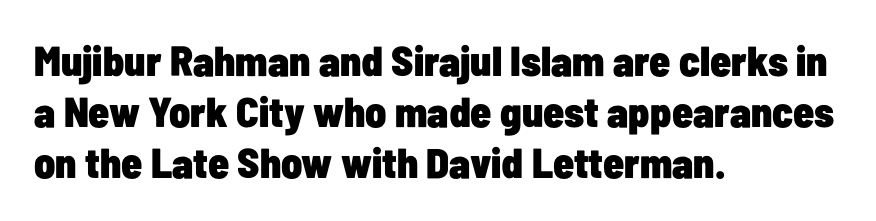
{"serif": "no", "italic": "no", "bold": "yes", "weight": "heavy", "width": "condensed", "stroke_contrast": "low", "x_height": "medium", "monospaced": "no", "underline": "no", "align": "left", "line_spacing_ratio": 1.21, "letter_spacing": "normal", "letter_spacing_em": 0.0, "glyph_px": 42}
